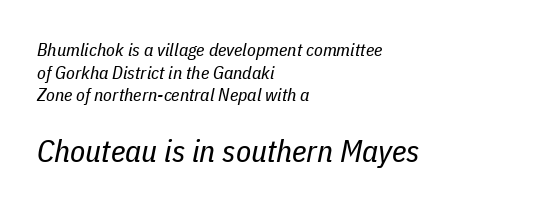
The image shows 31 px regular-weight, condensed type, italic (leaning right); set left-aligned, normal line spacing (1.26x), normal letter spacing, not underlined; the second (bottom) block is 1.72x larger; low stroke contrast and a medium x-height.
